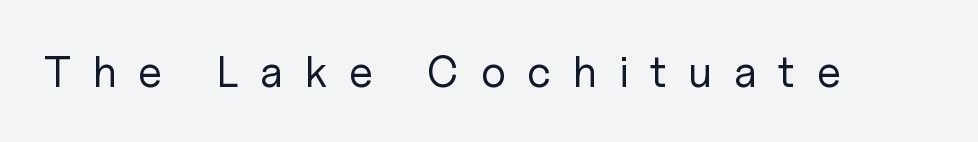
The image shows 44 px regular-weight sans-serif type, upright; set unusually wide letter spacing (+0.49 em), not underlined; low stroke contrast and a medium x-height.
